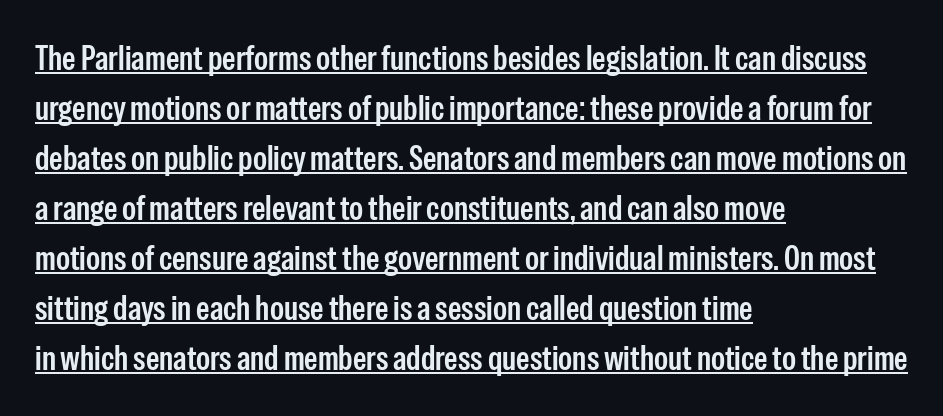
Q: Is the text italic (slanted)? A: No, it is upright.
Q: Is the typeface a serif or a sans-serif typeface? A: Sans-serif.
Q: Is the text underlined? A: Yes.
Q: How is the paragraph aligned? A: Left-aligned.
Q: Is the spacing between letters normal or unusually wide? A: Normal.
Q: Is the spacing between lines tight, normal or loose? A: Normal.
Q: Width (condensed, normal, or wide)? A: Condensed.
Q: Stroke contrast? A: Low.
Q: x-height? A: Medium.
Q: Monospaced? A: No.
